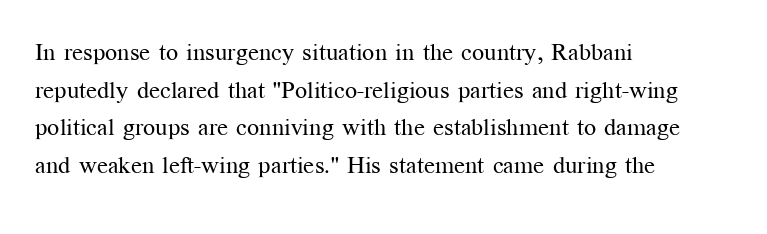
The setting favours the left margin, as ordinary paragraphs usually do. The face looks like a standard text weight, possibly lighter. Each row of text sits above clean, open space. Posture: straight, roman, zero tilt.
